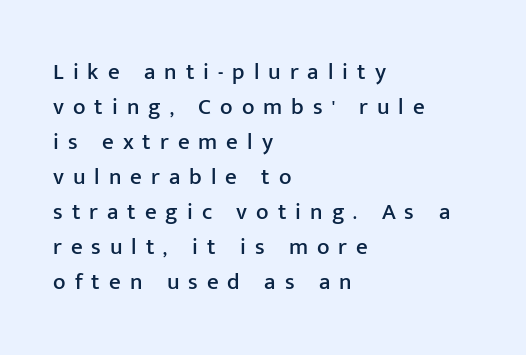
Left-aligned paragraph, ragged on the right. Caption: expanded tracking, letters set apart. Upright lettering throughout. No word sits above an underline. Quick note: interline space is typical.
